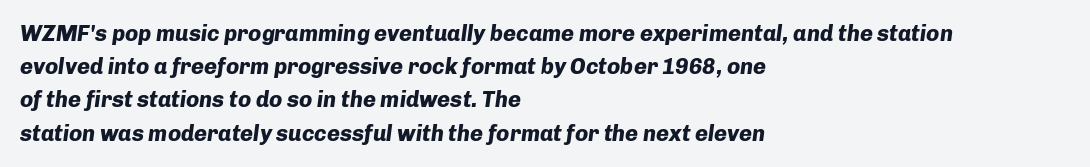
The image shows 22 px bold type, italic (leaning right); set left-aligned, normal line spacing (1.51x), normal letter spacing, not underlined.
